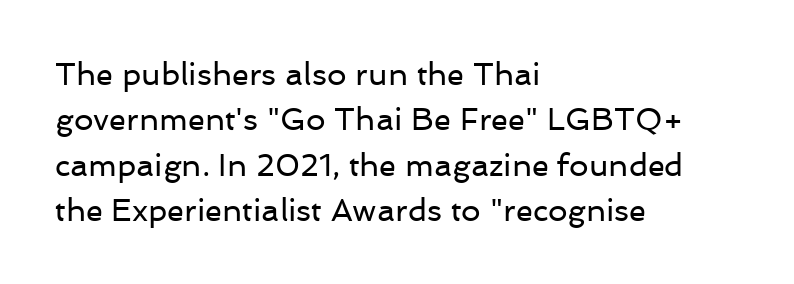
Q: Is the text bold? A: No.
Q: Is the text italic (slanted)? A: No, it is upright.
Q: Is the typeface a serif or a sans-serif typeface? A: Sans-serif.
Q: Is the text underlined? A: No.
Q: How is the paragraph aligned? A: Left-aligned.
Q: Is the spacing between letters normal or unusually wide? A: Normal.
Q: Is the spacing between lines tight, normal or loose? A: Normal.
Q: Width (condensed, normal, or wide)? A: Normal.
Q: Stroke contrast? A: Low.
Q: x-height? A: Medium.
Q: Monospaced? A: No.
